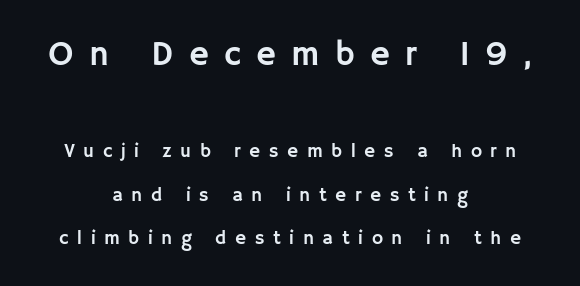
Letters rest on an invisible, unmarked baseline. The tracking jumps out immediately: characters are airy and widely separated. Unlike italic type, these characters show no tilt at all. Visually the block forms a symmetrical silhouette, jagged on both flanks. Note the varied advance widths — an 'i' is clearly narrower than an 'm'. Large over small — that's the arrangement of the two blocks here.
